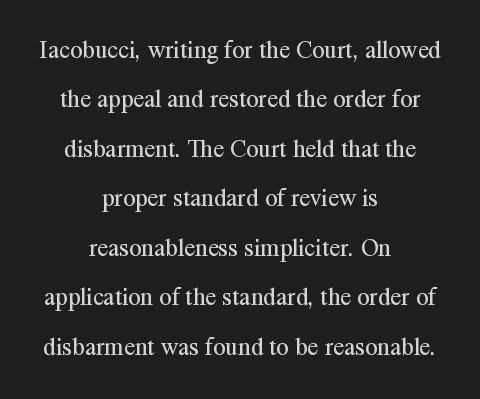
The image shows 25 px text type, upright; set centered, loose line spacing (1.98x), normal letter spacing, not underlined.
